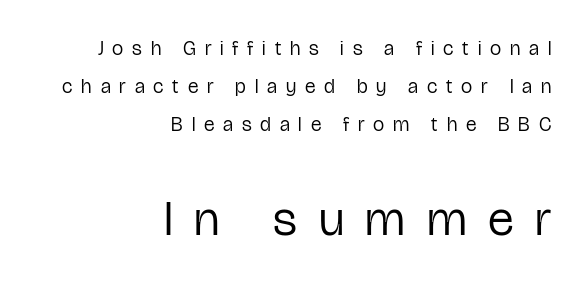
Q: Is the text bold? A: No.
Q: Is the text italic (slanted)? A: No, it is upright.
Q: Is the typeface a serif or a sans-serif typeface? A: Sans-serif.
Q: Is the text underlined? A: No.
Q: How is the paragraph aligned? A: Right-aligned.
Q: Is the spacing between letters normal or unusually wide? A: Unusually wide.
Q: Is the spacing between lines tight, normal or loose? A: Loose.
Q: Which block of text is set in a larger size, the first (top) or the second (bottom)? A: The second (bottom) one.
Q: Width (condensed, normal, or wide)? A: Condensed.
Q: Stroke contrast? A: Low.
Q: x-height? A: Medium.
Q: Monospaced? A: No.
